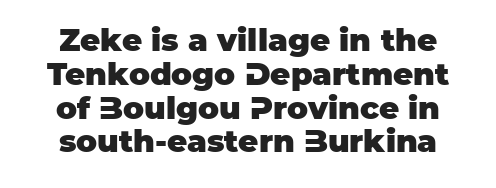
Q: Is the text bold? A: Yes.
Q: Is the text italic (slanted)? A: No, it is upright.
Q: Is the typeface a serif or a sans-serif typeface? A: Sans-serif.
Q: Is the text underlined? A: No.
Q: Is the spacing between letters normal or unusually wide? A: Normal.
Q: Is the spacing between lines tight, normal or loose? A: Tight.
Q: Width (condensed, normal, or wide)? A: Normal.
Q: Stroke contrast? A: Low.
Q: x-height? A: Large.
Q: Monospaced? A: No.
